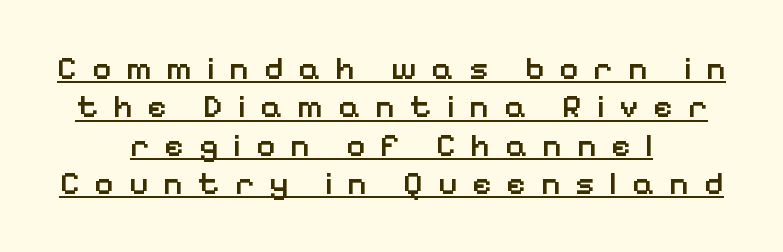
{"serif": "no", "italic": "no", "bold": "semi", "weight": "semibold", "width": "normal", "stroke_contrast": "low", "x_height": "medium", "monospaced": "no", "underline": "yes", "align": "center", "line_spacing_ratio": 1.16, "letter_spacing": "wide", "letter_spacing_em": 0.45, "glyph_px": 33}
